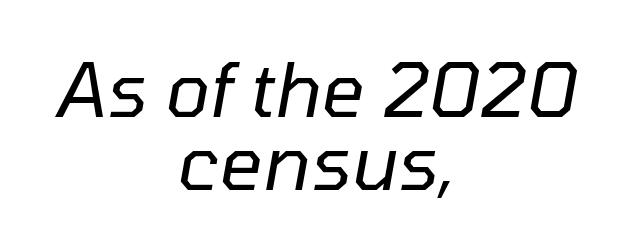
Stems and bowls with no extra thickness — not bold. Rule under the text: the space is simply empty. The face used here is proportionally spaced, like ordinary book or web type. You could barely slide anything between these rows.
